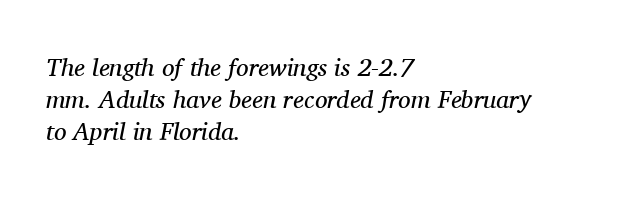
These lines are set flush left with a ragged right edge. Italic? Definitely — the glyphs are oblique. Plain, unruled lines of type. Normally led — the rows are evenly, conventionally spaced.
